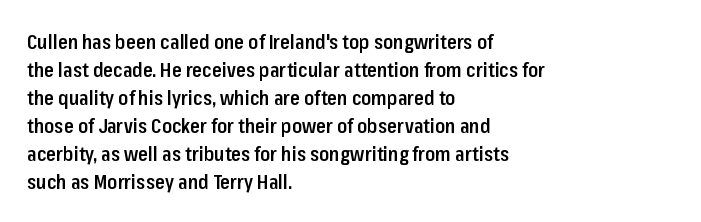
Q: Is the text bold? A: Semi-bold.
Q: Is the text italic (slanted)? A: No, it is upright.
Q: Is the text underlined? A: No.
Q: How is the paragraph aligned? A: Left-aligned.
Q: Is the spacing between letters normal or unusually wide? A: Normal.
Q: Is the spacing between lines tight, normal or loose? A: Normal.
